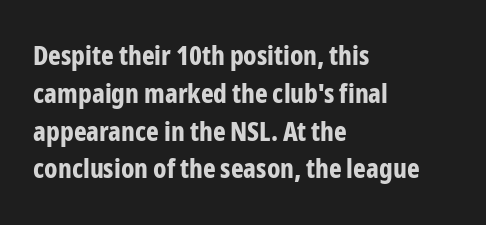
Line spacing here is normal. The baseline area is clear. This sample uses an upright cut, with every glyph sitting square on the baseline. These lines keep a tight, regular rhythm from letter to letter. Line beginnings align vertically; line endings do not.
